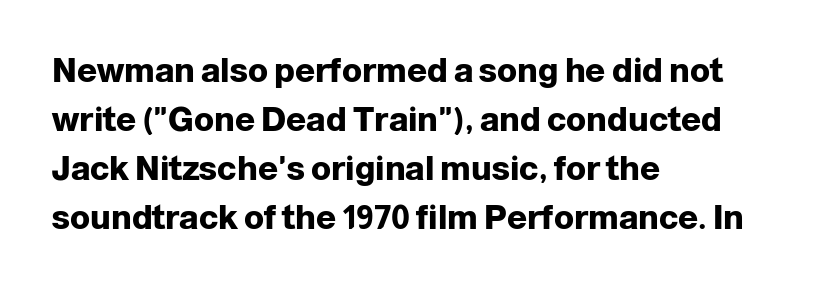
Note the varied advance widths — an 'i' is clearly narrower than an 'm'. Characters follow at the spacing the type designer built in. The vertical gap from one line to the next is medium. Does the type have serifs? No, each stem ends abruptly.
